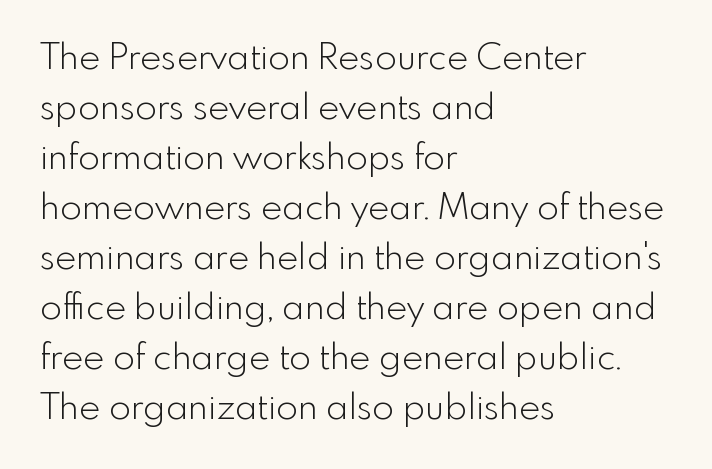
{"serif": "no", "italic": "no", "bold": "no", "weight": "light", "width": "normal", "x_height": "small", "monospaced": "no", "underline": "no", "align": "left", "line_spacing": "normal", "line_spacing_ratio": 1.39, "letter_spacing": "normal", "letter_spacing_em": 0.0, "glyph_px": 36}
